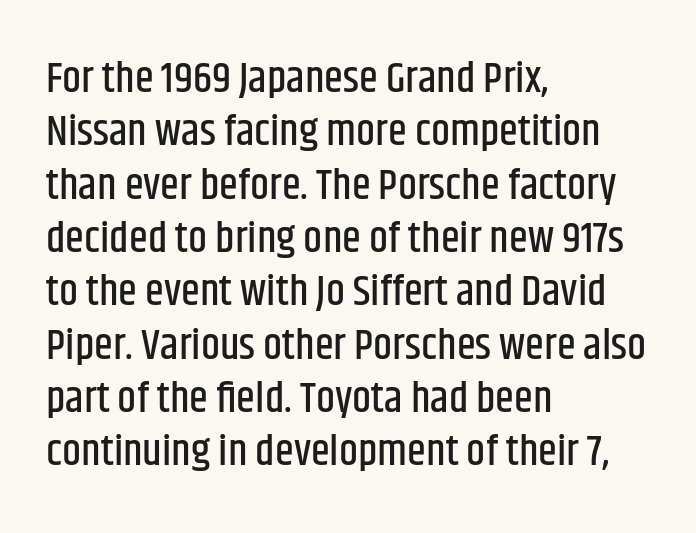
Serifs: no, the terminals of the letterforms are clean. A classic flush-left, rag-right setting is used for this passage. The letterforms sit shoulder to shoulder at normal distance. The string is rendered with underlining switched off. Ascenders rise straight up at ninety degrees.
